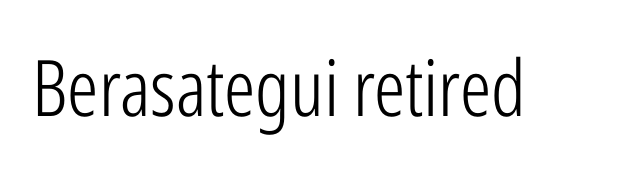
{"serif": "no", "italic": "no", "bold": "no", "weight": "light", "width": "condensed", "stroke_contrast": "low", "x_height": "medium", "monospaced": "no", "underline": "no", "letter_spacing": "normal", "letter_spacing_em": 0.0, "glyph_px": 78}
